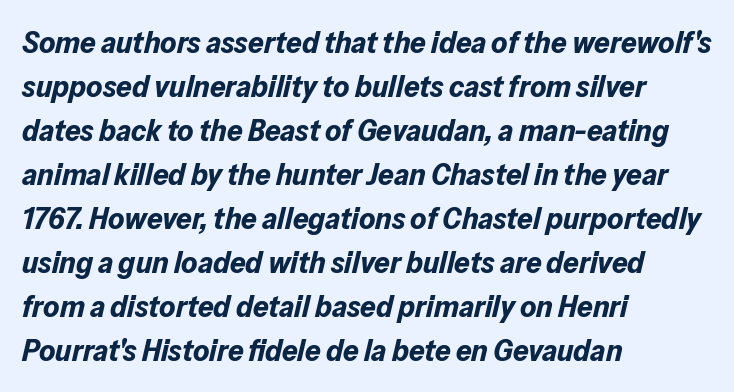
Q: Is the text bold? A: Yes.
Q: Is the text italic (slanted)? A: Yes, it leans right by about 13 degrees.
Q: Is the text underlined? A: No.
Q: How is the paragraph aligned? A: Left-aligned.
Q: Is the spacing between letters normal or unusually wide? A: Normal.
Q: Is the spacing between lines tight, normal or loose? A: Normal.
Q: Width (condensed, normal, or wide)? A: Normal.
Q: Stroke contrast? A: Low.
Q: x-height? A: Medium.
Q: Monospaced? A: No.
